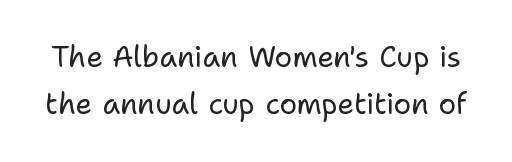
The image shows 29 px regular-weight sans-serif type, upright; set normal line spacing (1.63x), normal letter spacing, not underlined; low stroke contrast and a medium x-height.
